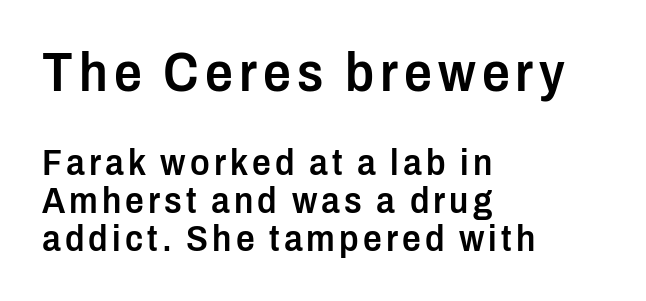
{"serif": "no", "italic": "no", "bold": "semi", "weight": "semibold", "width": "condensed", "stroke_contrast": "low", "x_height": "medium", "monospaced": "no", "underline": "no", "align": "left", "line_spacing": "tight", "line_spacing_ratio": 1.02, "larger_block": "first", "size_ratio": 1.49, "glyph_px": 55}
